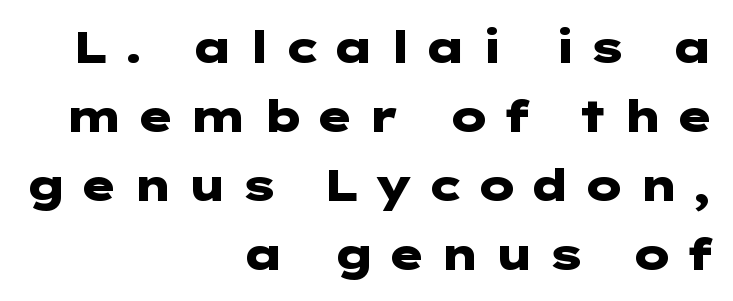
The image shows 44 px heavy, wide sans-serif type, upright; set right-aligned, normal line spacing (1.57x), unusually wide letter spacing (+0.28 em), not underlined; low stroke contrast and a medium x-height.
